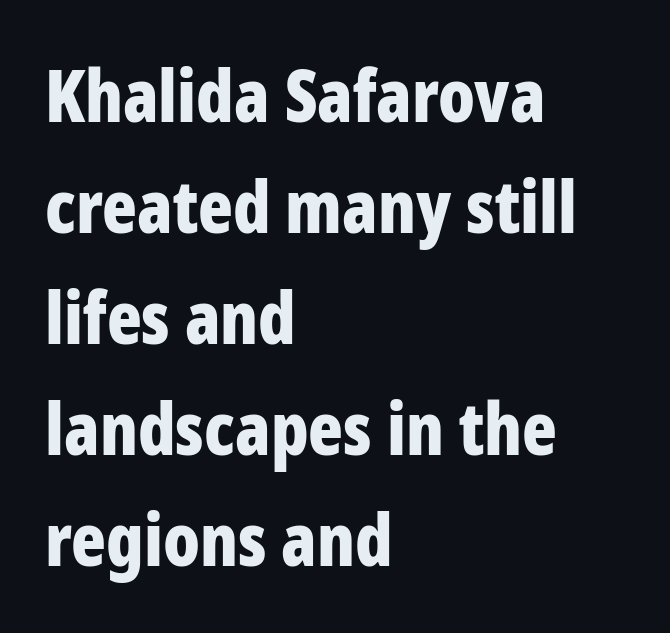
Q: Is the text bold? A: Yes.
Q: Is the text italic (slanted)? A: No, it is upright.
Q: Is the typeface a serif or a sans-serif typeface? A: Sans-serif.
Q: Is the text underlined? A: No.
Q: How is the paragraph aligned? A: Left-aligned.
Q: Is the spacing between letters normal or unusually wide? A: Normal.
Q: Is the spacing between lines tight, normal or loose? A: Normal.
Q: Width (condensed, normal, or wide)? A: Condensed.
Q: Stroke contrast? A: Low.
Q: x-height? A: Medium.
Q: Monospaced? A: No.
